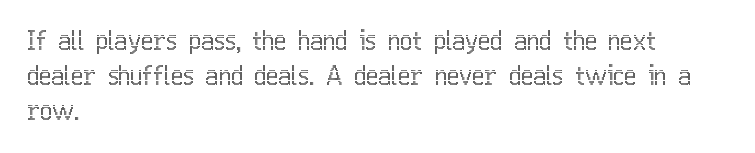
The image shows 26 px text type, upright; set left-aligned, normal line spacing (1.35x), normal letter spacing, not underlined.
